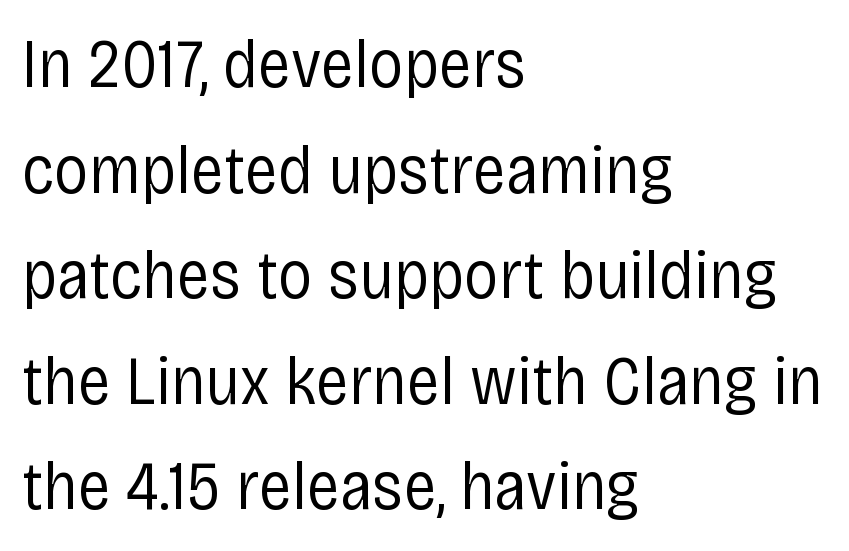
The image shows 69 px regular-weight, condensed sans-serif type, upright; set left-aligned, normal line spacing (1.53x), normal letter spacing, not underlined; low stroke contrast and a large x-height.
